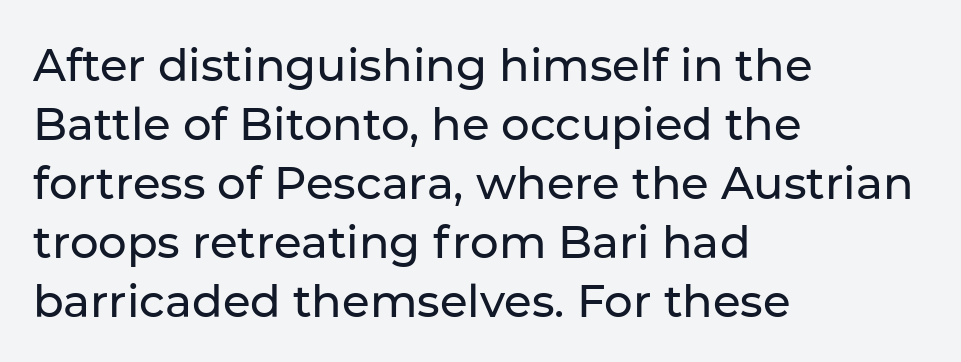
Q: Is the text italic (slanted)? A: No, it is upright.
Q: Is the typeface a serif or a sans-serif typeface? A: Sans-serif.
Q: Is the text underlined? A: No.
Q: How is the paragraph aligned? A: Left-aligned.
Q: Is the spacing between letters normal or unusually wide? A: Normal.
Q: Is the spacing between lines tight, normal or loose? A: Normal.
Q: Width (condensed, normal, or wide)? A: Normal.
Q: Stroke contrast? A: Low.
Q: x-height? A: Medium.
Q: Monospaced? A: No.
